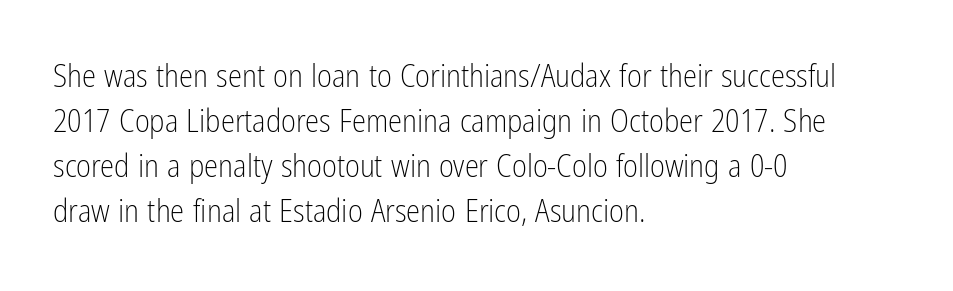
{"serif": "no", "italic": "no", "bold": "no", "weight": "light", "width": "condensed", "stroke_contrast": "low", "x_height": "medium", "monospaced": "no", "underline": "no", "align": "left", "line_spacing": "normal", "line_spacing_ratio": 1.41, "letter_spacing": "normal", "letter_spacing_em": 0.0, "glyph_px": 32}
